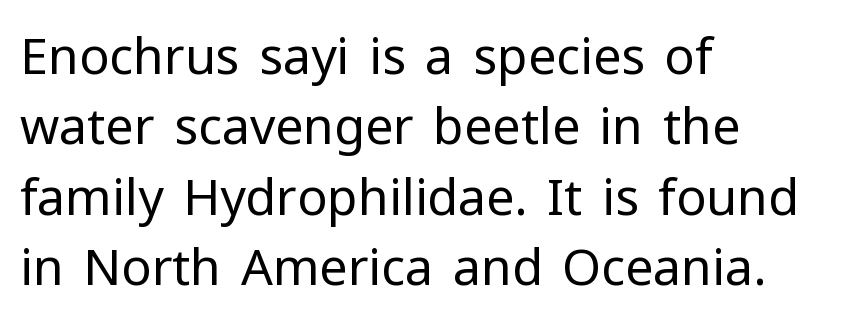
Q: Is the text bold? A: No.
Q: Is the text italic (slanted)? A: No, it is upright.
Q: Is the typeface a serif or a sans-serif typeface? A: Sans-serif.
Q: Is the text underlined? A: No.
Q: How is the paragraph aligned? A: Left-aligned.
Q: Is the spacing between letters normal or unusually wide? A: Normal.
Q: Is the spacing between lines tight, normal or loose? A: Normal.
Q: Width (condensed, normal, or wide)? A: Normal.
Q: Stroke contrast? A: Low.
Q: x-height? A: Medium.
Q: Monospaced? A: No.
